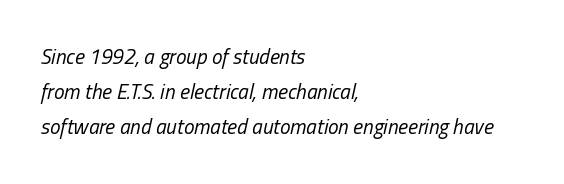
Q: Is the text bold? A: No.
Q: Is the text italic (slanted)? A: Yes, it leans right by about 13 degrees.
Q: Is the text underlined? A: No.
Q: How is the paragraph aligned? A: Left-aligned.
Q: Is the spacing between letters normal or unusually wide? A: Normal.
Q: Is the spacing between lines tight, normal or loose? A: Normal.
